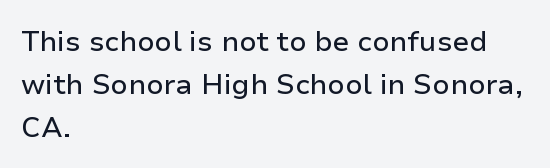
Q: Is the text italic (slanted)? A: No, it is upright.
Q: Is the typeface a serif or a sans-serif typeface? A: Sans-serif.
Q: Is the text underlined? A: No.
Q: How is the paragraph aligned? A: Left-aligned.
Q: Is the spacing between letters normal or unusually wide? A: Normal.
Q: Is the spacing between lines tight, normal or loose? A: Normal.
Q: Width (condensed, normal, or wide)? A: Normal.
Q: Stroke contrast? A: Low.
Q: x-height? A: Medium.
Q: Monospaced? A: No.
